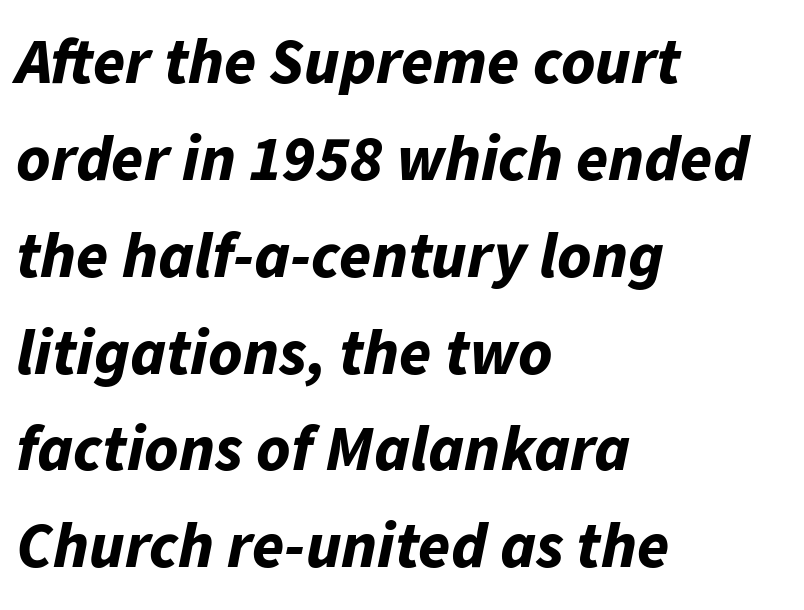
Visually the block forms a straight wall on the left and a jagged coastline on the right. The lines sit at an ordinary, default distance from one another. Chunky letters — that's bold for sure. The horizontal fit of the characters is conventional and even. The words here are not underlined. Think of a printed novel: that variable character pitch is what you see here.
